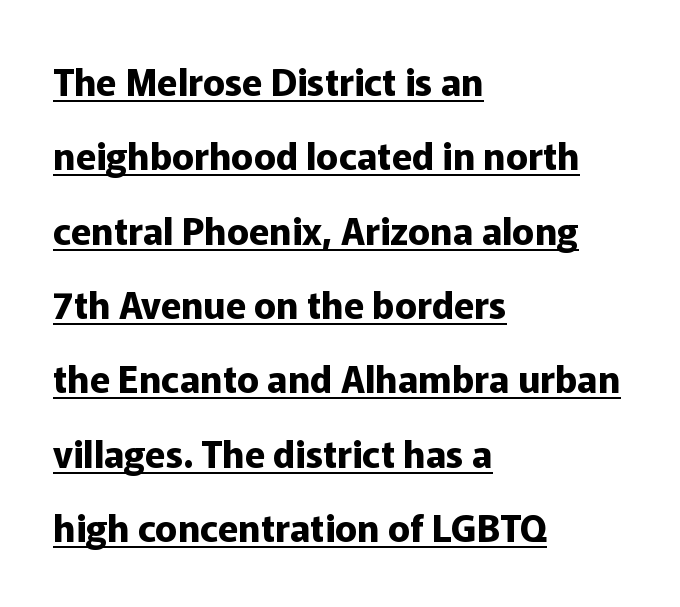
The image shows 37 px bold sans-serif type, upright; set left-aligned, loose line spacing (2.01x), normal letter spacing, underlined; low stroke contrast and a medium x-height.
